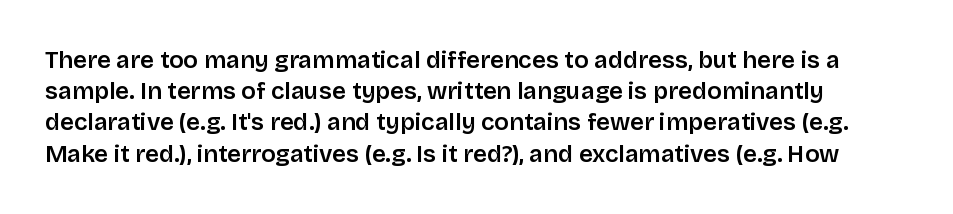
{"italic": "no", "bold": "semi", "underline": "no", "line_spacing": "normal", "line_spacing_ratio": 1.3, "letter_spacing": "normal", "letter_spacing_em": 0.0, "glyph_px": 24}
